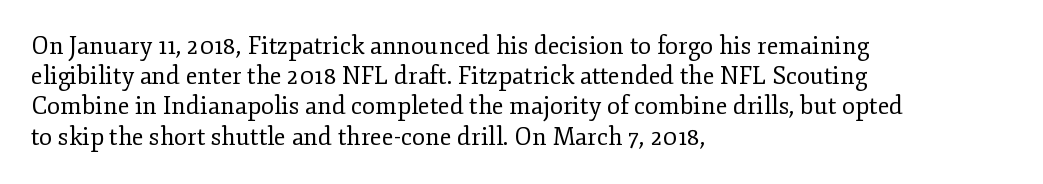
The weight would be labelled regular, book, light, or lighter still. Every stem runs plumb, perpendicular to the baseline. Descender tails drop into unmarked territory. One glance says typical: line gaps are just what's usual.
